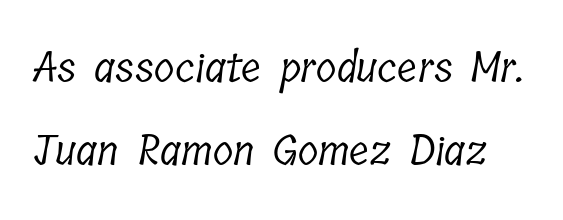
Q: Is the text bold? A: No.
Q: Is the typeface a serif or a sans-serif typeface? A: Serif.
Q: Is the text underlined? A: No.
Q: Is the spacing between letters normal or unusually wide? A: Normal.
Q: Is the spacing between lines tight, normal or loose? A: Loose.
Q: Width (condensed, normal, or wide)? A: Condensed.
Q: Stroke contrast? A: Low.
Q: x-height? A: Medium.
Q: Monospaced? A: No.
